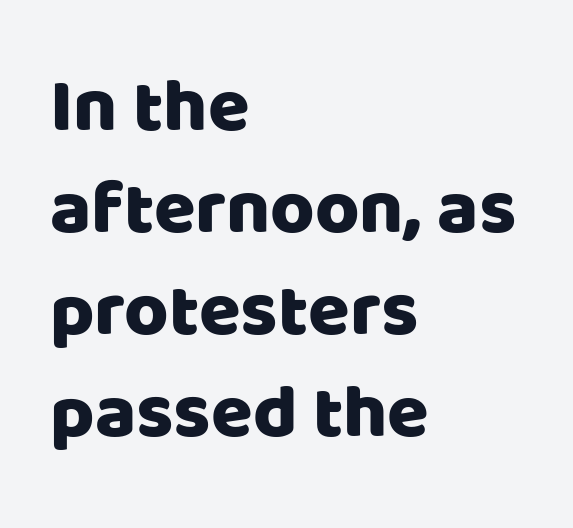
The image shows 76 px sans-serif type, upright; set left-aligned, normal line spacing (1.34x), normal letter spacing, not underlined; low stroke contrast and a large x-height.
